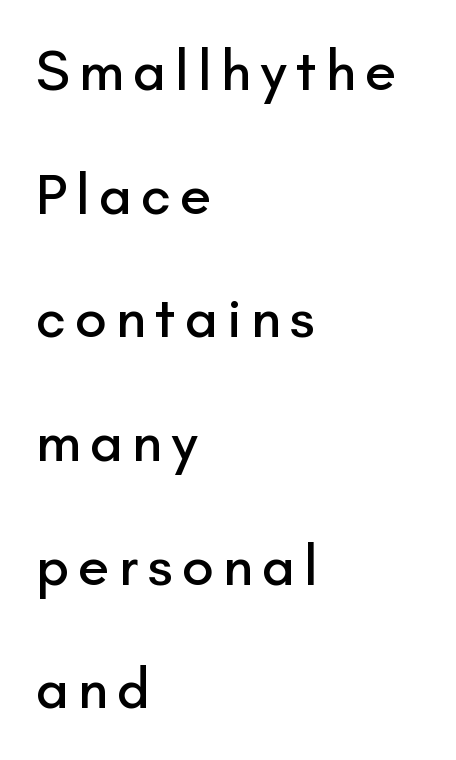
Q: Is the text italic (slanted)? A: No, it is upright.
Q: Is the typeface a serif or a sans-serif typeface? A: Sans-serif.
Q: Is the text underlined? A: No.
Q: How is the paragraph aligned? A: Left-aligned.
Q: Is the spacing between lines tight, normal or loose? A: Loose.
Q: Width (condensed, normal, or wide)? A: Normal.
Q: Stroke contrast? A: Low.
Q: x-height? A: Small.
Q: Monospaced? A: No.
